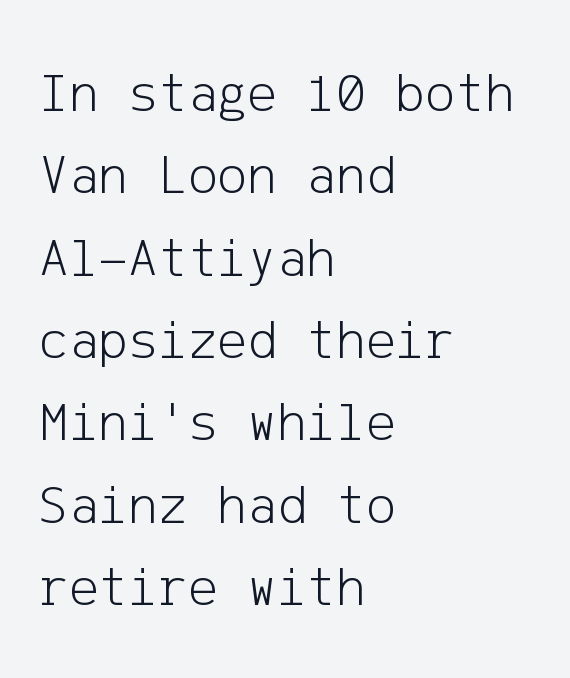
The letters sit at their default tracking, neither squeezed nor spread. The letters look calm and open, with moderate or lighter stems. All the whitespace from short lines collects on the right. Students, observe: this is what conventionally led text looks like.
